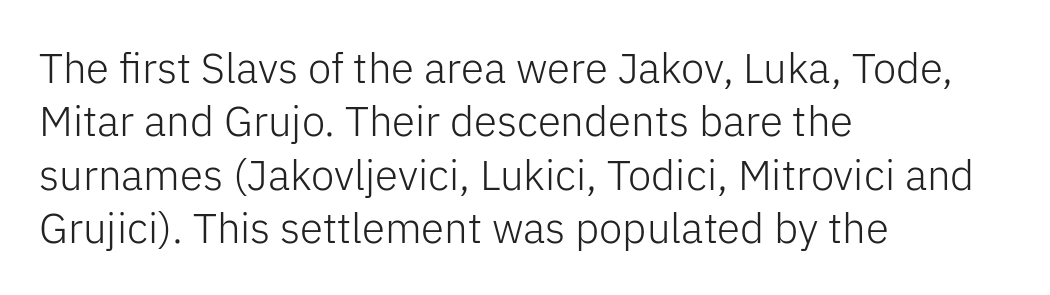
Students, observe: this is what conventionally led text looks like. Is the letter spacing exaggerated? No — it looks like the ordinary default. Classification — sans serif. The rendering uses natural spacing where letterforms have individual widths. Bare-footed words on every line.
